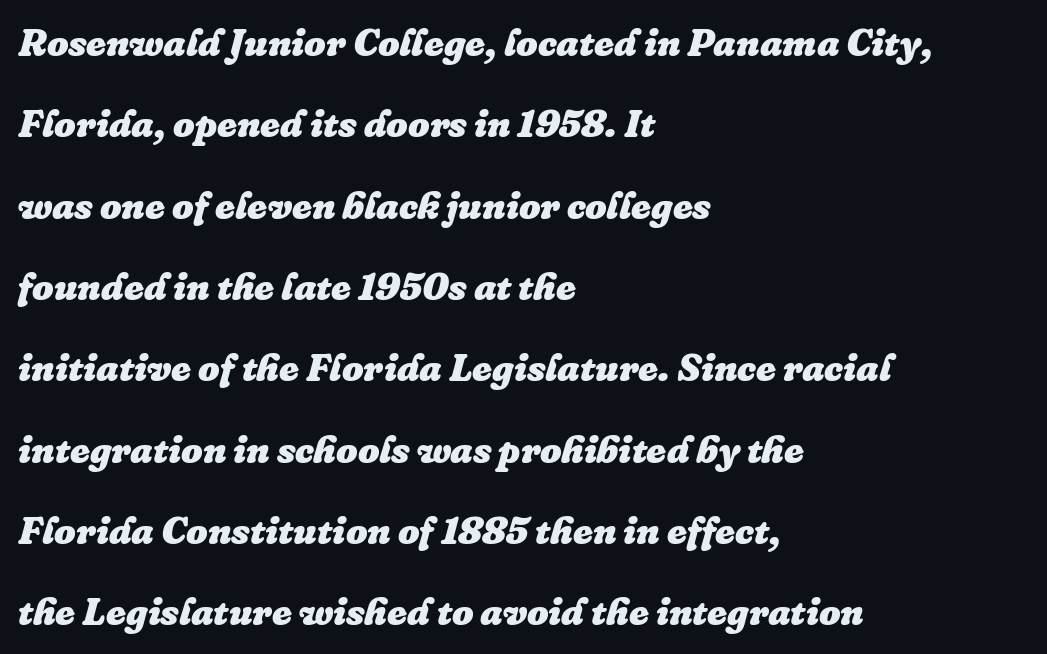
Q: Is the text bold? A: Yes.
Q: Is the text italic (slanted)? A: Yes, it leans right by about 16 degrees.
Q: Is the text underlined? A: No.
Q: How is the paragraph aligned? A: Left-aligned.
Q: Is the spacing between letters normal or unusually wide? A: Normal.
Q: Is the spacing between lines tight, normal or loose? A: Loose.
Q: Width (condensed, normal, or wide)? A: Normal.
Q: Stroke contrast? A: Low.
Q: x-height? A: Medium.
Q: Monospaced? A: No.
